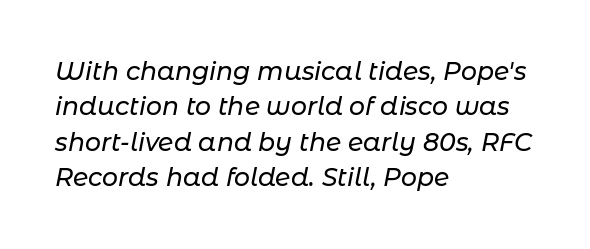
The image shows 25 px text type, italic (leaning right); set left-aligned, normal line spacing (1.42x), normal letter spacing, not underlined.
